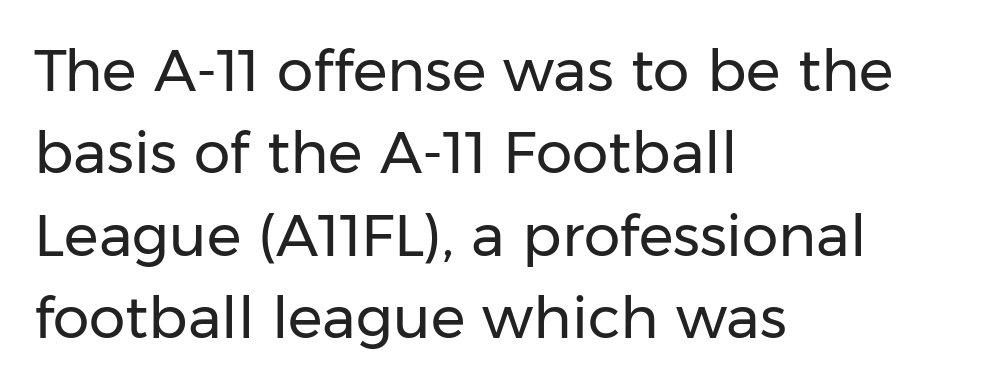
Horizontal alignment here is leftward, the default for most running prose. Rows of type keep a routine distance in the vertical direction. Varying glyph widths throughout — classic text-font behaviour. Anything drawn beneath the words? Only blank space. The rendering shows plain stroke endings on the letterforms — a sans-serif design.
